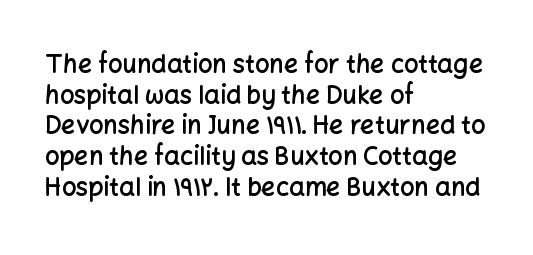
The image shows 25 px text type, upright; set left-aligned, line spacing 1.23x, normal letter spacing, not underlined.
